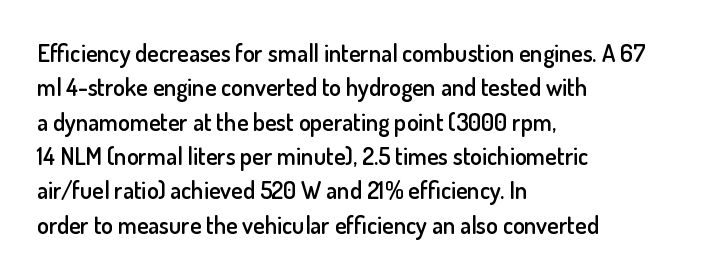
{"italic": "no", "bold": "semi", "underline": "no", "align": "left", "line_spacing": "normal", "line_spacing_ratio": 1.43, "letter_spacing": "normal", "letter_spacing_em": 0.0, "glyph_px": 24}
